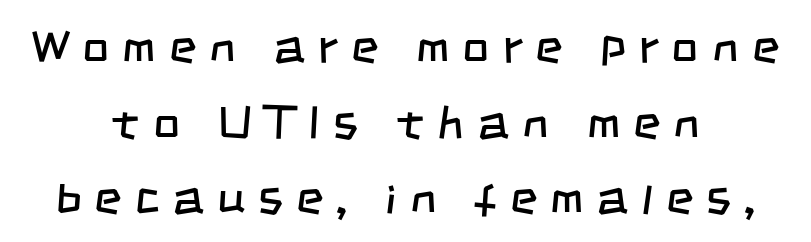
{"serif": "no", "bold": "no", "weight": "regular", "width": "condensed", "stroke_contrast": "low", "x_height": "large", "monospaced": "no", "underline": "no", "align": "center", "line_spacing": "normal", "line_spacing_ratio": 1.61, "letter_spacing": "wide", "letter_spacing_em": 0.28, "glyph_px": 47}
